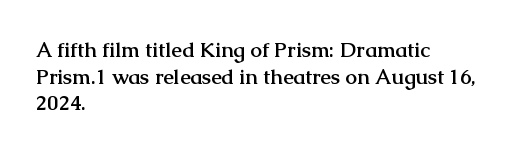
Honestly, the row spacing looks completely unremarkable. Posture: upright roman. Plenty of ink on the page — the face is bold. Typeset ragged right — the left edge is the straight one.
